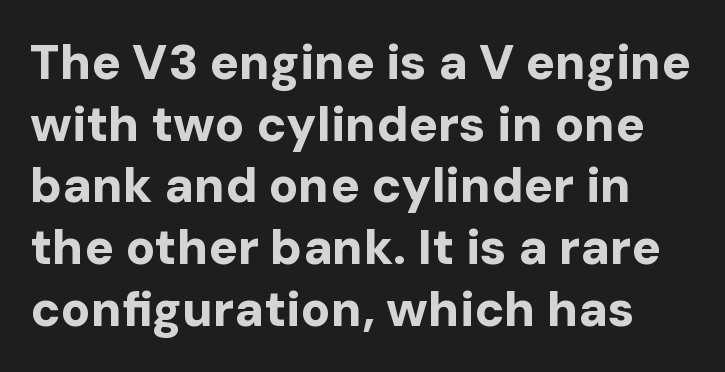
{"serif": "no", "italic": "no", "bold": "yes", "weight": "bold", "width": "normal", "stroke_contrast": "low", "x_height": "medium", "monospaced": "no", "underline": "no", "line_spacing": "normal", "line_spacing_ratio": 1.26, "letter_spacing": "normal", "letter_spacing_em": 0.0, "glyph_px": 49}
